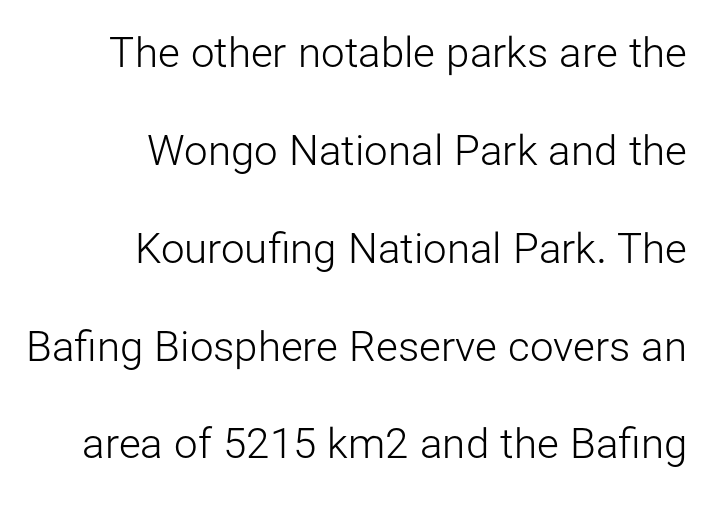
The image shows 42 px light sans-serif type, upright; set right-aligned, loose line spacing (2.33x), normal letter spacing, not underlined; low stroke contrast and a medium x-height.
